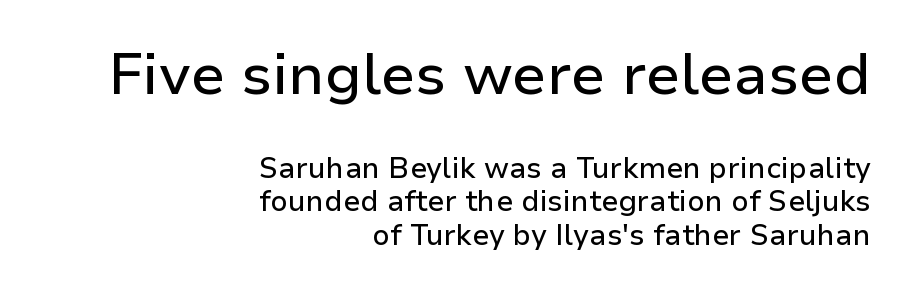
Nothing unusual about the tracking: characters are spaced as the font intends. Posture: vertical. Classification — sans serif. The emphasis by scale lands on block number one, above.
